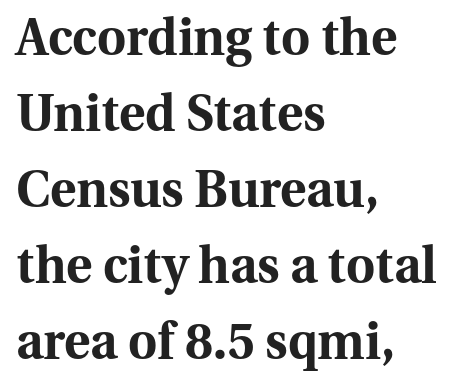
The rendering shows small feet on the letterforms — a serif design. The type sits square on the baseline with zero lean. These lines sit exactly where default settings would place them. The passage shown is not underscored anywhere. I'd describe the lettering as bold — thick and assertive.
